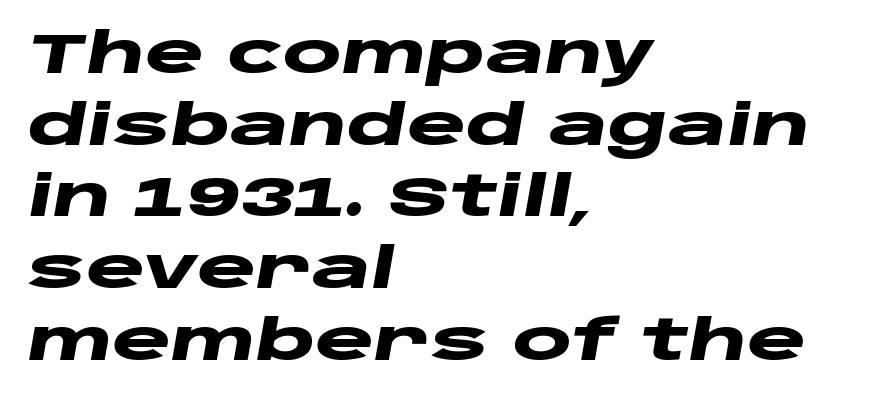
The image shows 56 px heavy, wide type, italic (leaning right); set left-aligned, normal line spacing (1.28x), normal letter spacing, not underlined; low stroke contrast and a large x-height.
